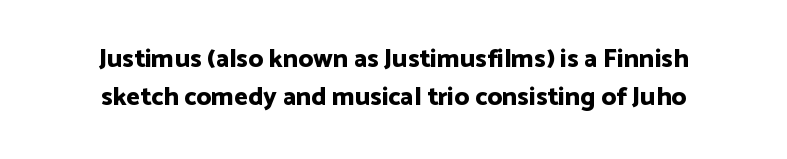
Beneath every word, the page is bare. Is the type bold? Yes — the strokes are clearly thick and heavy. Baseline-to-baseline distance is the conventional proportion of letter height. The horizontal fit of the characters is conventional and even.
